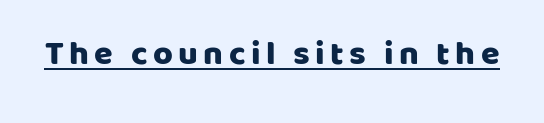
The rendering uses natural spacing where letterforms have individual widths. Underline: present. This is the regular roman posture of the typeface. Nope, no serifs anywhere on these letters.
